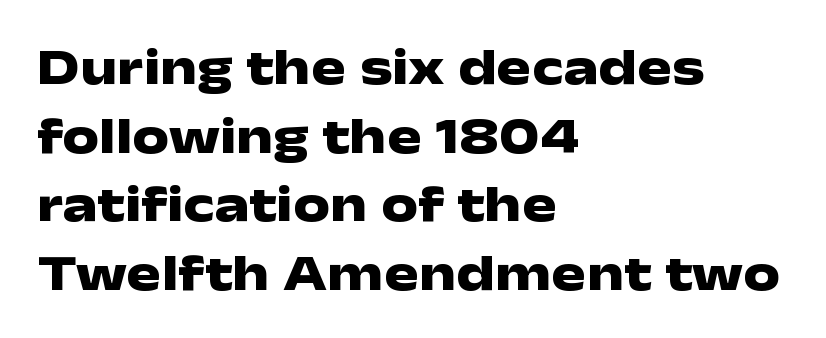
Honestly, the letter spacing is just normal — you wouldn't notice it. A classic flush-left, rag-right setting is used for this passage. Unlike a traditional serif, this face leaves its strokes unadorned. Ordinary non-slanted type is in use. The passage shown is typed in a proportional face where columns would drift.
